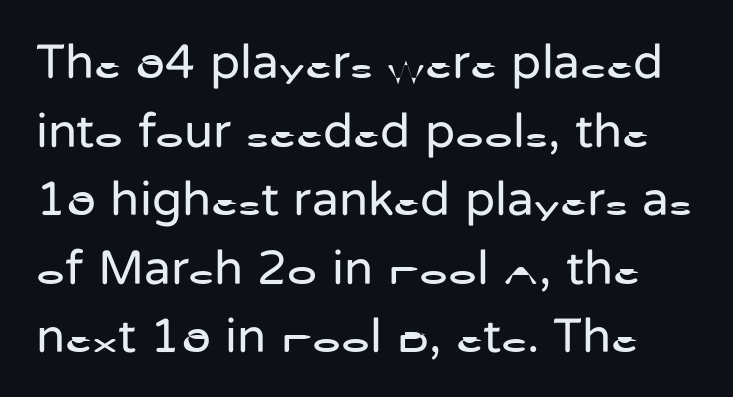
Q: Is the text bold? A: No.
Q: Is the text italic (slanted)? A: No, it is upright.
Q: Is the typeface a serif or a sans-serif typeface? A: Sans-serif.
Q: Is the text underlined? A: No.
Q: Is the spacing between letters normal or unusually wide? A: Normal.
Q: Is the spacing between lines tight, normal or loose? A: Normal.
Q: Width (condensed, normal, or wide)? A: Normal.
Q: Stroke contrast? A: Low.
Q: x-height? A: Medium.
Q: Monospaced? A: No.
